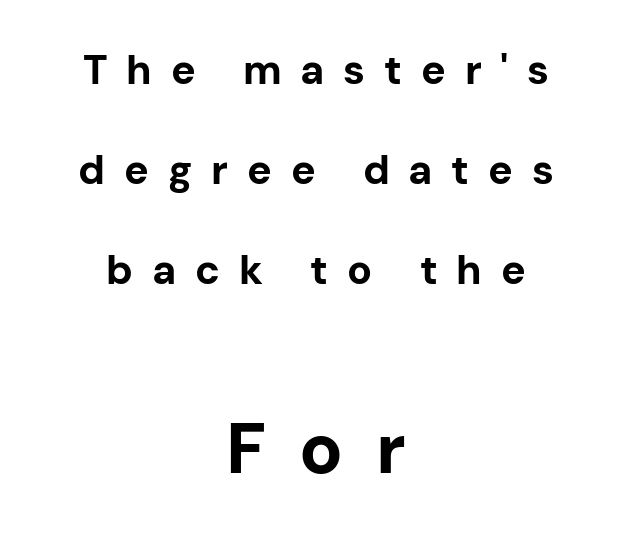
The image shows 72 px bold sans-serif type, upright; set centered, loose line spacing (2.44x), unusually wide letter spacing (+0.46 em), not underlined; the second (bottom) block is 1.76x larger; low stroke contrast and a medium x-height.
